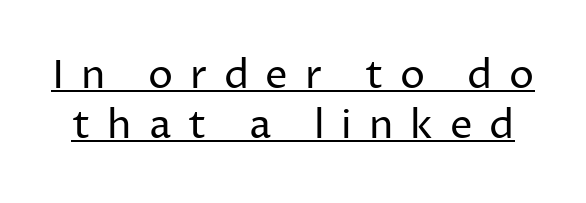
The image shows 40 px regular-weight sans-serif type, upright; set normal line spacing (1.25x), unusually wide letter spacing (+0.42 em), underlined; low stroke contrast and a medium x-height.
